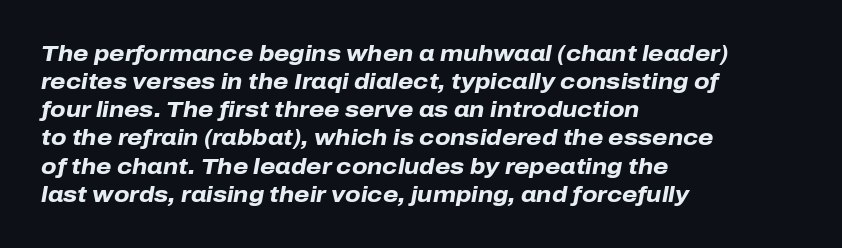
Q: Is the text bold? A: Yes.
Q: Is the text italic (slanted)? A: Yes, it leans right by about 10 degrees.
Q: Is the text underlined? A: No.
Q: How is the paragraph aligned? A: Left-aligned.
Q: Is the spacing between letters normal or unusually wide? A: Normal.
Q: Is the spacing between lines tight, normal or loose? A: Normal.
